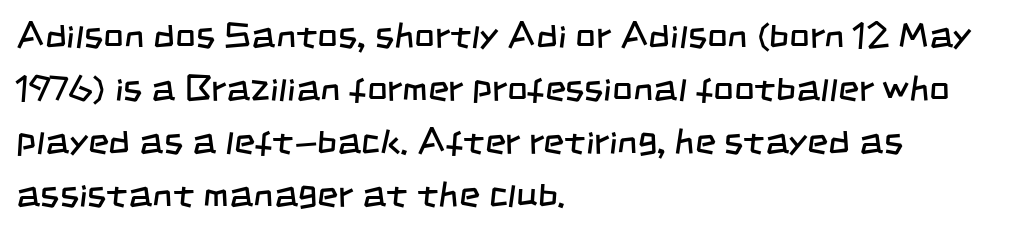
Is the block centered? No — it sits flush against the left margin. Reading down the column, the eye jumps a familiar distance to each next line. Anything drawn beneath the words? Only blank space. Vertical stems look standard width or narrower in stroke. The letters carry no serifs — their stems end cleanly without finishing strokes. Spacing verdict: proportional, widths tailored to each character.
